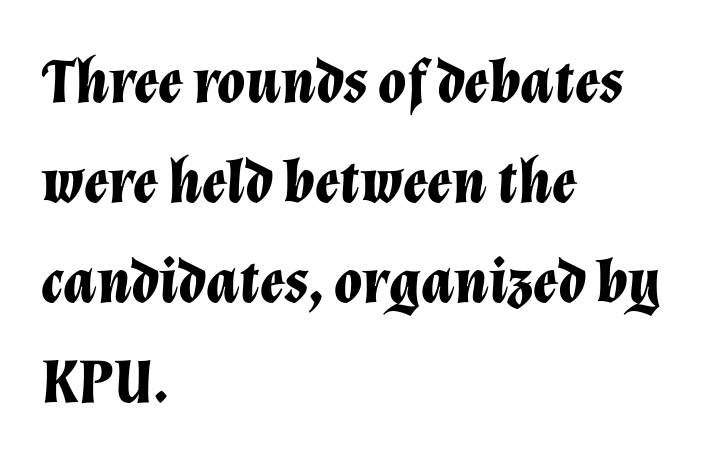
{"italic": "yes", "lean": "right", "slant_degrees": 12, "bold": "yes", "weight": "bold", "width": "normal", "stroke_contrast": "low", "x_height": "medium", "monospaced": "no", "underline": "no", "align": "left", "line_spacing": "normal", "line_spacing_ratio": 1.56, "letter_spacing": "normal", "letter_spacing_em": 0.0, "glyph_px": 64}
